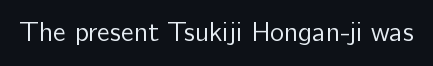
Q: Is the text bold? A: No.
Q: Is the text italic (slanted)? A: No, it is upright.
Q: Is the text underlined? A: No.
Q: Is the spacing between letters normal or unusually wide? A: Normal.
